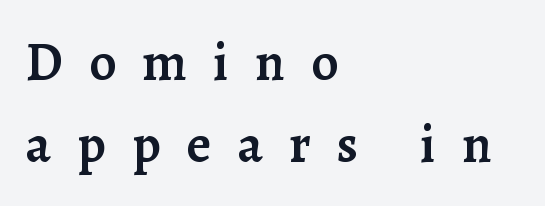
Characters follow at a spacing far wider than the type designer built in. Letters rest on an invisible, unmarked baseline. The typesetter chose a ragged-right arrangement here. It's the straight-up-and-down kind of type.
